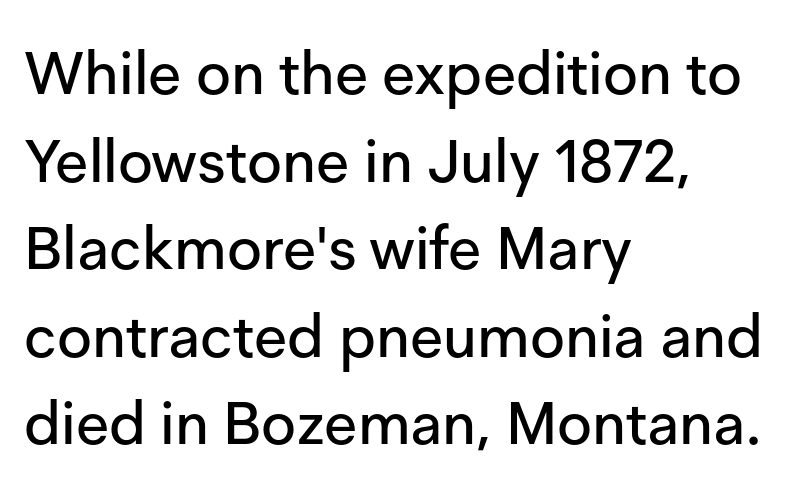
These lines were composed using upright roman letters. This sample has the flowing, uneven cadence of proportional lettering. The space between consecutive lines is moderate. How are the letters spaced? Ordinarily, with no added tracking. I'd call this a sans setting — the letters go barefoot. Letters rest on an invisible, unmarked baseline.
